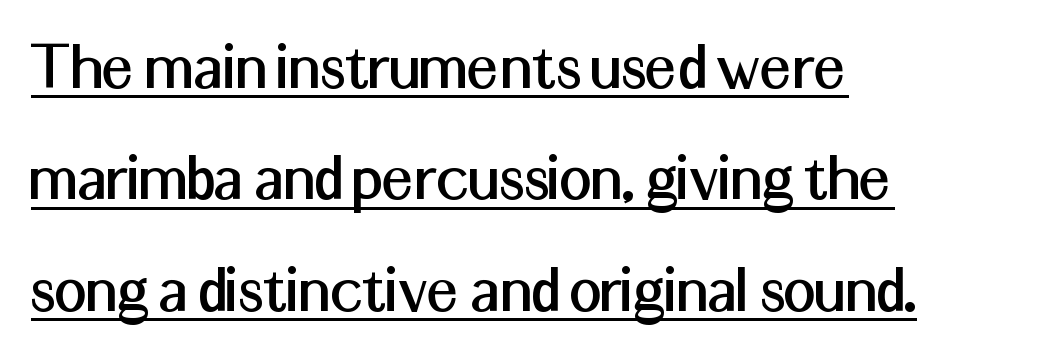
{"serif": "no", "italic": "no", "width": "normal", "stroke_contrast": "medium", "x_height": "medium", "monospaced": "no", "underline": "yes", "align": "left", "line_spacing": "normal", "line_spacing_ratio": 1.57, "letter_spacing": "normal", "letter_spacing_em": 0.0, "glyph_px": 71}
